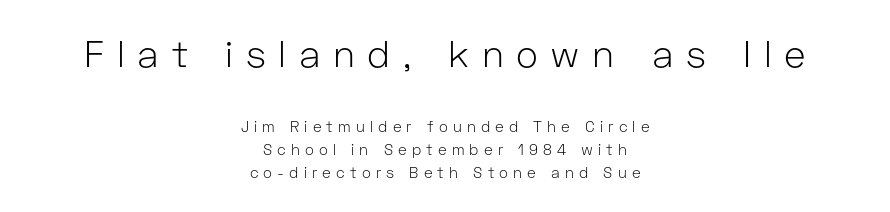
Is this a fixed-width face? No — the glyphs have proportional, varying widths. Leading: standard. Weight: not bold — regular or lighter. The text block is weighted toward neither margin, spreading evenly from the middle. The specimen reads as upright at a glance.
